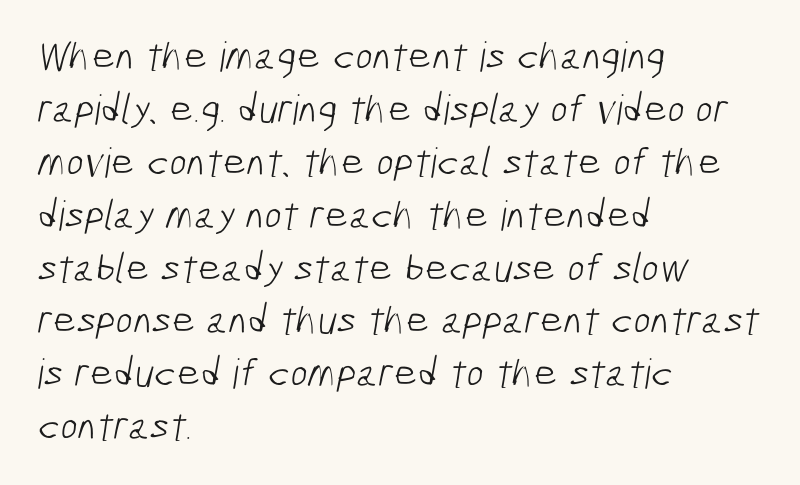
Is this a sans? Yes — the strokes have no serifs. The glyphs are unaccompanied by any horizontal stroke below them. Each line starts at the same left margin while the right side varies. Vertically, the passage feels balanced, rows spaced as you'd expect. The letters sit at their default tracking, neither squeezed nor spread.
